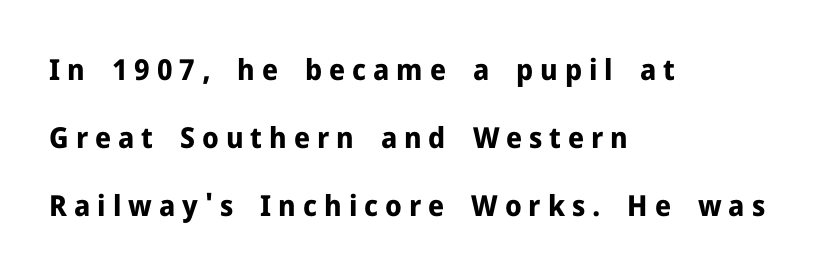
Each letter keeps its own natural width here, so spacing adapts to shape. The text block is weighted toward the left margin, trailing off unevenly rightward. Vertically, the passage feels expansive, rows floating well apart. The area under the type is left untouched. This is the regular roman posture of the typeface. Heavy, bold letterforms.
